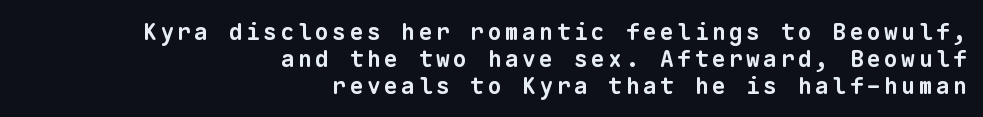
Q: Is the text bold? A: Yes.
Q: Is the text underlined? A: No.
Q: How is the paragraph aligned? A: Right-aligned.
